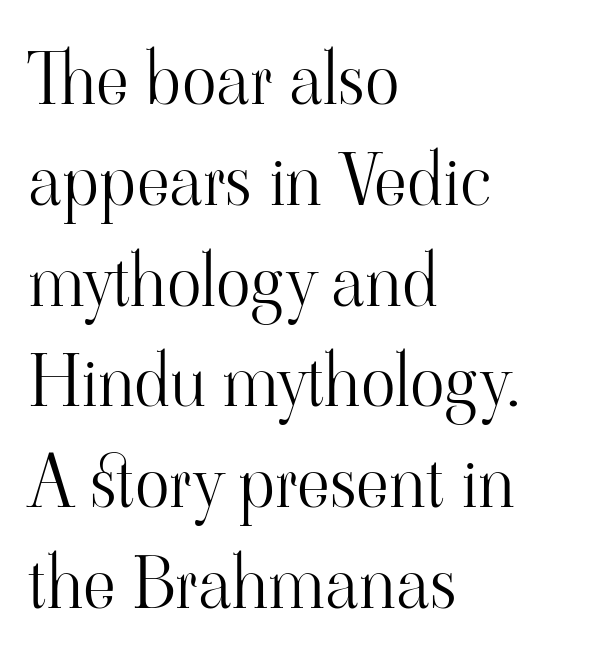
Every stem runs plumb, perpendicular to the baseline. Descender tails drop into unmarked territory. These lines are rendered in a variable-pitch font. The typeface has the unassuming heft of standard copy or less.
